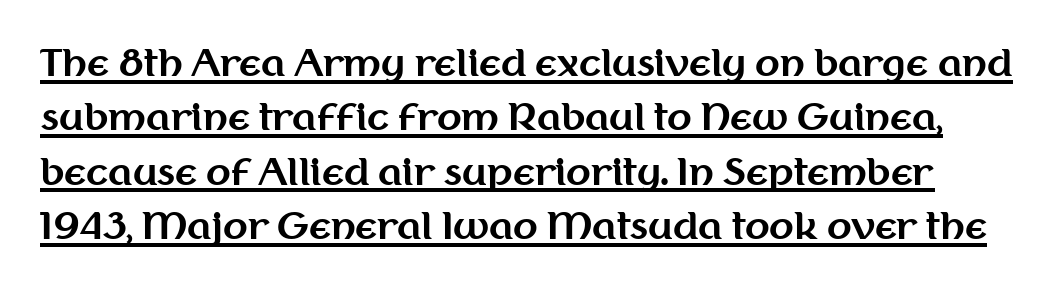
The image shows 36 px bold sans-serif type, upright; set normal line spacing (1.51x), normal letter spacing, underlined; medium stroke contrast and a medium x-height.
